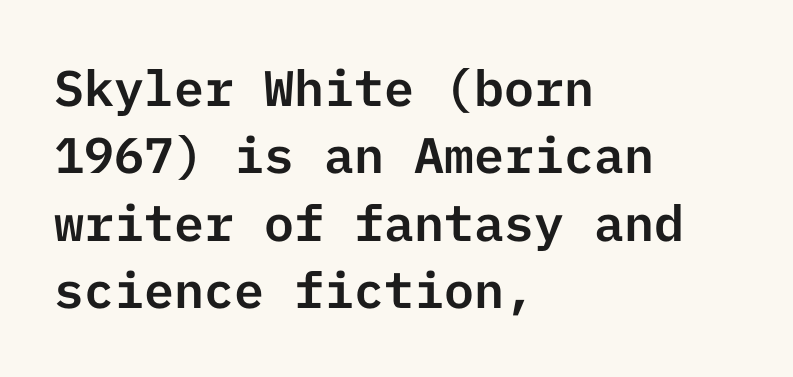
The image shows 50 px sans-serif type, upright; set left-aligned, normal line spacing (1.35x), normal letter spacing, not underlined; low stroke contrast and a medium x-height.
